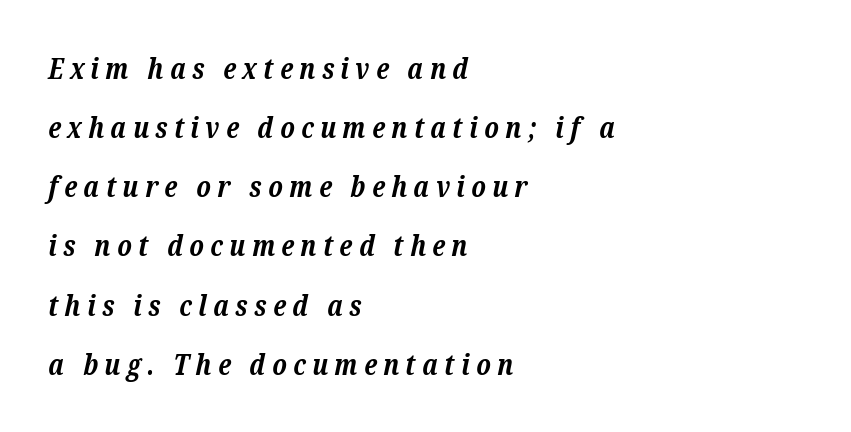
{"serif": "yes", "italic": "yes", "lean": "right", "slant_degrees": 12, "bold": "yes", "weight": "bold", "width": "normal", "stroke_contrast": "low", "x_height": "medium", "monospaced": "no", "underline": "no", "align": "left", "line_spacing": "loose", "line_spacing_ratio": 2.04, "letter_spacing": "wide", "letter_spacing_em": 0.22, "glyph_px": 29}
